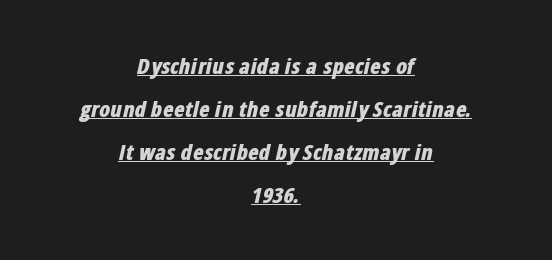
The image shows 22 px bold type, italic (leaning right); set centered, loose line spacing (1.95x), normal letter spacing, underlined.
